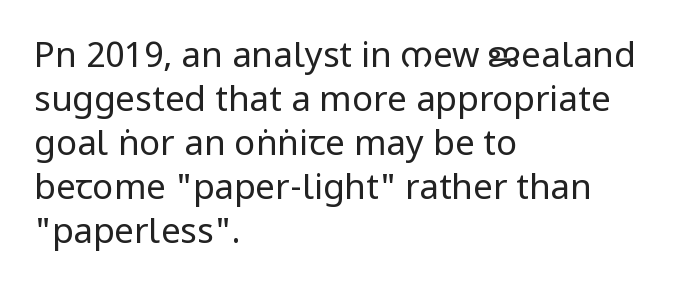
The image shows 35 px regular-weight, condensed sans-serif type, upright; set left-aligned, normal line spacing (1.26x), normal letter spacing, not underlined; low stroke contrast and a large x-height.
